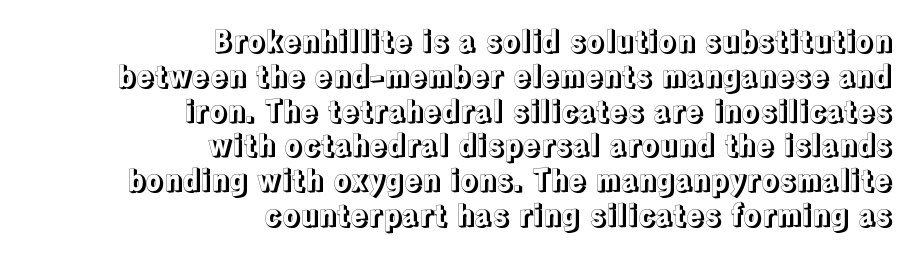
The space beneath each line is pristine and unruled. The passage is arranged like a letterhead date or caption credit — flush right. Posture: upright roman. Default kerning and tracking; the words read as compact shapes. A typesetter would call this proportional, since set widths differ per character.
